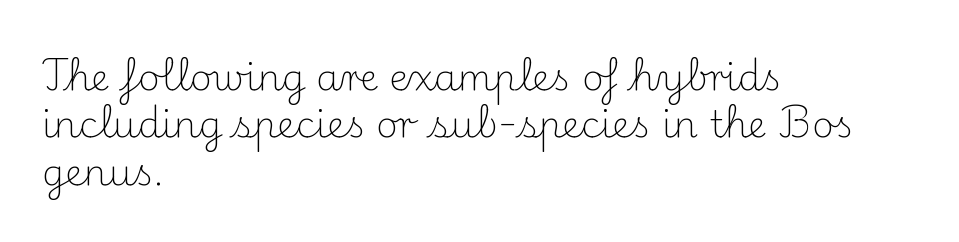
{"serif": "yes", "italic": "no", "bold": "no", "weight": "light", "width": "normal", "stroke_contrast": "medium", "x_height": "small", "monospaced": "no", "underline": "no", "align": "left", "line_spacing": "normal", "line_spacing_ratio": 1.28, "letter_spacing": "normal", "letter_spacing_em": 0.0, "glyph_px": 37}
